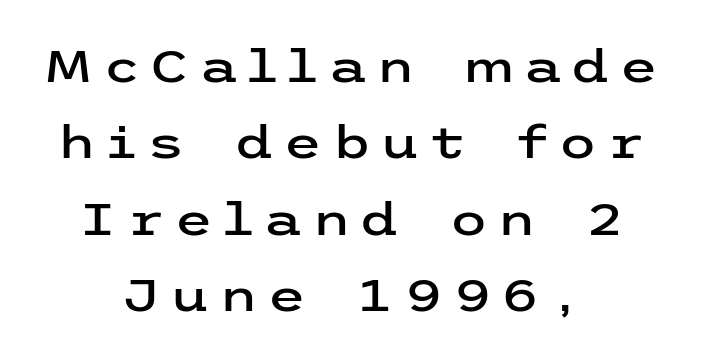
The image shows 45 px wide sans-serif type, upright; set centered, normal line spacing (1.7x), unusually wide letter spacing (+0.2 em), not underlined; low stroke contrast and a medium x-height.
